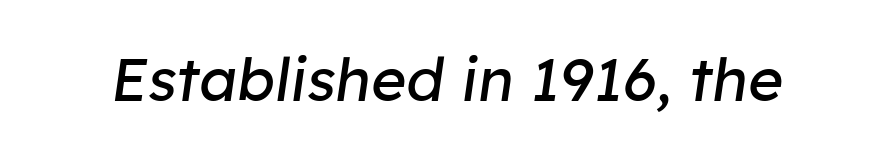
Unbolded letterforms with no extra heft. Is this a fixed-width face? No — the glyphs have proportional, varying widths. Words appear dense and cohesive because spacing is normal. You can tell it's italic because the verticals aren't actually vertical.
